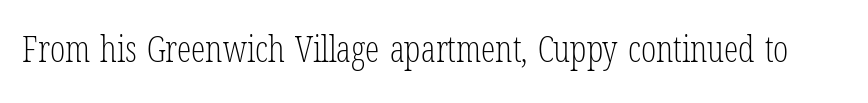
The image shows 36 px light, condensed serif type, upright; set normal letter spacing, not underlined; low stroke contrast and a medium x-height.
